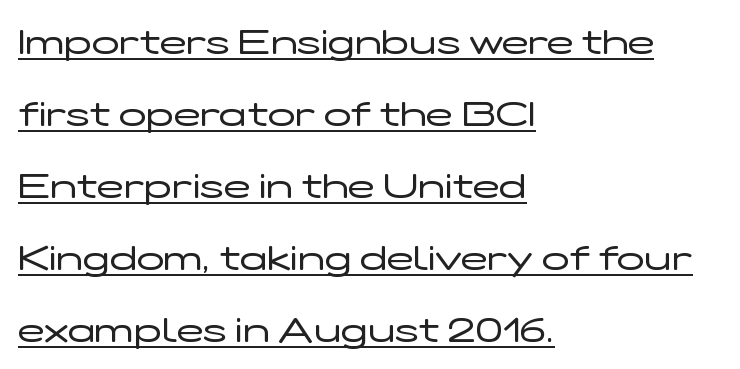
Is there much room between lines? Yes — plenty of vertical air separates them. The rendering uses the underline text-decoration. The face used here is a sans, in the tradition of grotesques and geometrics. What stands out about the letter spacing? Nothing — it is the standard amount.
